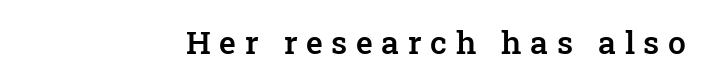
{"serif": "yes", "italic": "no", "bold": "semi", "weight": "semibold", "width": "normal", "stroke_contrast": "low", "x_height": "medium", "monospaced": "no", "underline": "no", "letter_spacing": "wide", "letter_spacing_em": 0.27, "glyph_px": 32}
